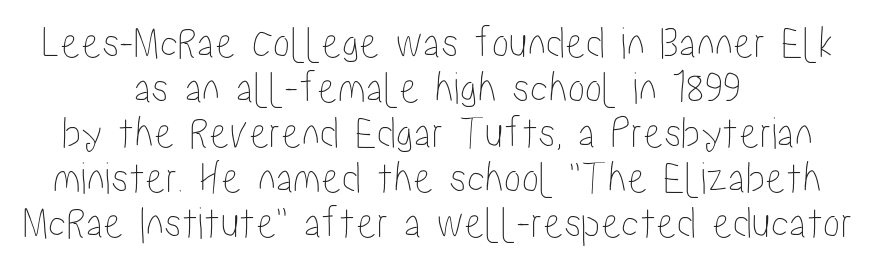
Q: Is the text italic (slanted)? A: No, it is upright.
Q: Is the text underlined? A: No.
Q: How is the paragraph aligned? A: Centered.
Q: Is the spacing between letters normal or unusually wide? A: Normal.
Q: Is the spacing between lines tight, normal or loose? A: Tight.
Q: Width (condensed, normal, or wide)? A: Condensed.
Q: Stroke contrast? A: Low.
Q: x-height? A: Medium.
Q: Monospaced? A: No.
